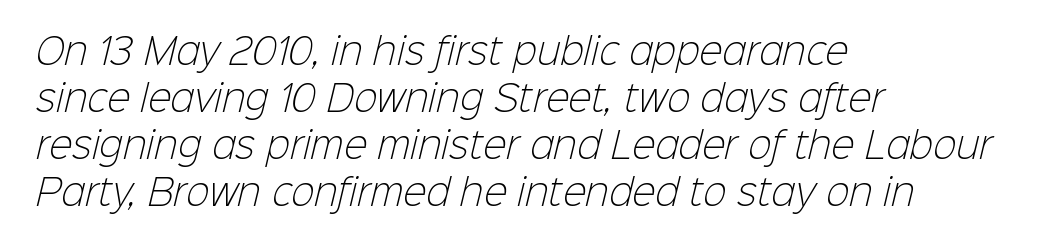
One-word summary of the alignment: left. Rule under the text: the space is simply empty. Counters stay open thanks to moderate or lighter strokes. Is the letter spacing exaggerated? No — it looks like the ordinary default. To sum up the face: it is a sans, with no serifs. Note the varied advance widths — an 'i' is clearly narrower than an 'm'.
